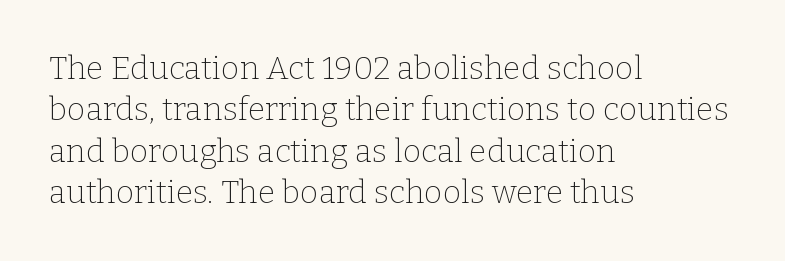
The image shows 32 px thin serif type, upright; set left-aligned, normal line spacing (1.29x), normal letter spacing, not underlined; low stroke contrast and a medium x-height.
